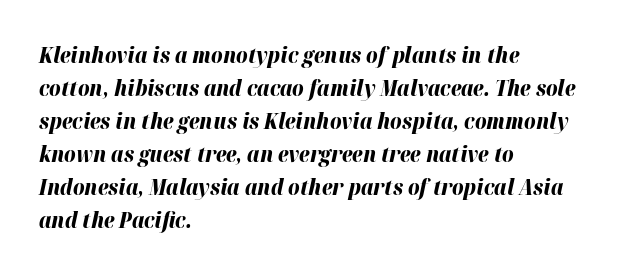
The image shows 22 px bold type, italic (leaning right); set left-aligned, normal line spacing (1.5x), normal letter spacing, not underlined.
